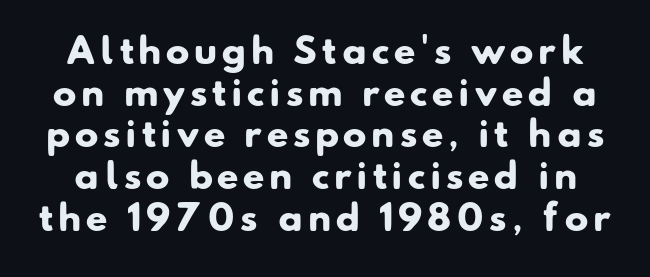
{"serif": "no", "bold": "yes", "weight": "heavy", "width": "normal", "stroke_contrast": "low", "x_height": "small", "monospaced": "no", "underline": "no", "line_spacing_ratio": 1.19, "glyph_px": 35}
